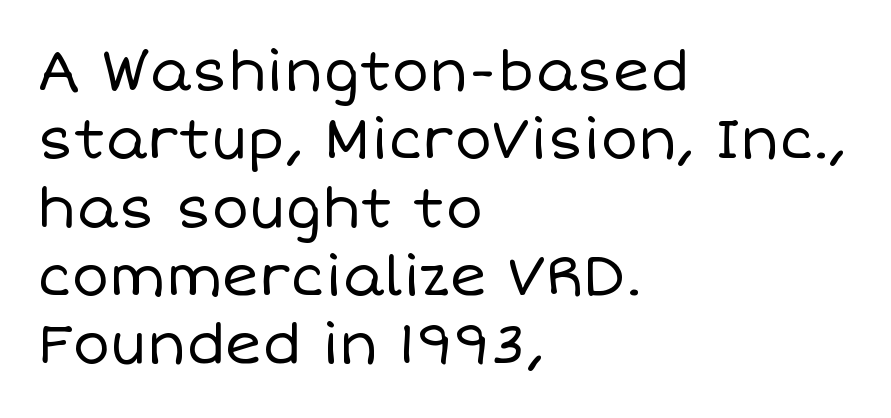
Q: Is the text bold? A: No.
Q: Is the text italic (slanted)? A: No, it is upright.
Q: Is the text underlined? A: No.
Q: How is the paragraph aligned? A: Left-aligned.
Q: Is the spacing between letters normal or unusually wide? A: Normal.
Q: Width (condensed, normal, or wide)? A: Normal.
Q: Stroke contrast? A: Low.
Q: x-height? A: Large.
Q: Monospaced? A: No.
